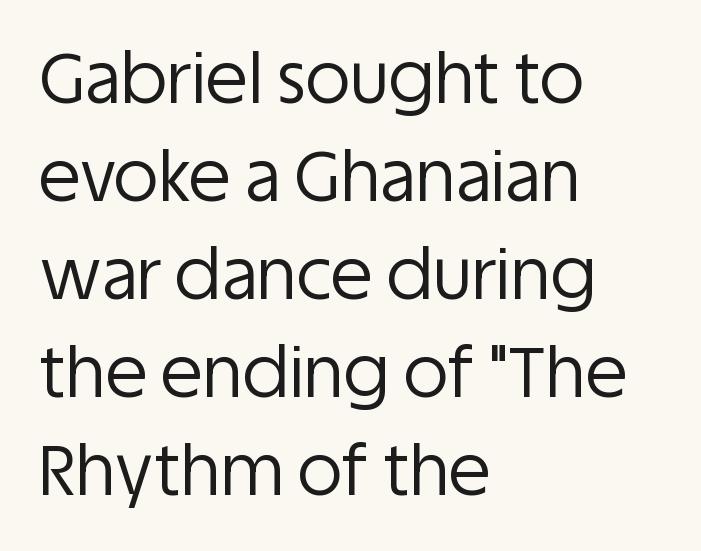
Q: Is the text bold? A: No.
Q: Is the text italic (slanted)? A: No, it is upright.
Q: Is the typeface a serif or a sans-serif typeface? A: Sans-serif.
Q: Is the text underlined? A: No.
Q: How is the paragraph aligned? A: Left-aligned.
Q: Is the spacing between letters normal or unusually wide? A: Normal.
Q: Is the spacing between lines tight, normal or loose? A: Normal.
Q: Width (condensed, normal, or wide)? A: Normal.
Q: Stroke contrast? A: Low.
Q: x-height? A: Large.
Q: Monospaced? A: No.
